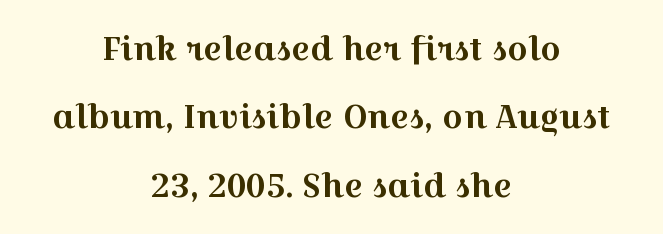
{"serif": "yes", "italic": "no", "width": "wide", "x_height": "medium", "monospaced": "no", "underline": "no", "align": "center", "line_spacing": "loose", "line_spacing_ratio": 2.14, "letter_spacing": "normal", "letter_spacing_em": 0.0, "glyph_px": 32}
